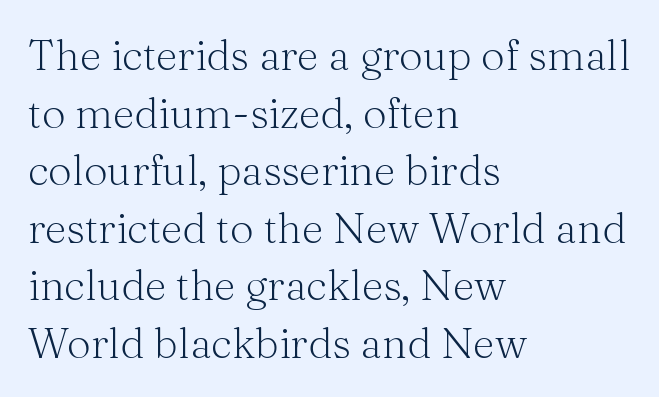
The image shows 42 px light serif type, upright; set left-aligned, normal line spacing (1.37x), normal letter spacing, not underlined; medium stroke contrast and a medium x-height.
